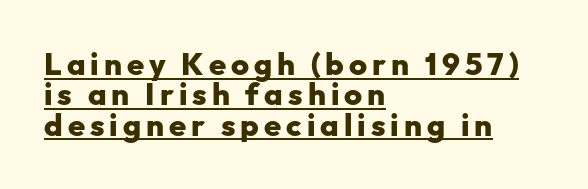
No feet cap the strokes, marking this as sans-serif type. Looks like regular typesetting: each glyph gets only the width it needs. These characters rest on top of a visible drawn line. Plenty of ink on the page — the face is bold.
